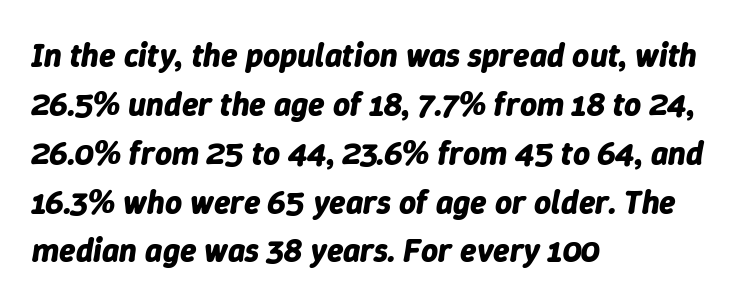
I'd describe the lettering as bold — thick and assertive. Letter spacing: default. Layout note: lines flush left. This block has exactly the height ordinary leading produces.
